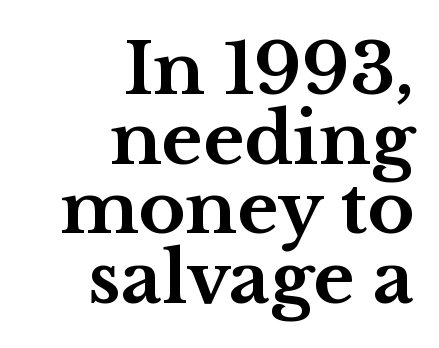
{"serif": "yes", "italic": "no", "bold": "yes", "weight": "bold", "width": "wide", "stroke_contrast": "medium", "x_height": "medium", "monospaced": "no", "underline": "no", "align": "right", "line_spacing": "tight", "line_spacing_ratio": 0.98, "letter_spacing": "normal", "letter_spacing_em": 0.0, "glyph_px": 71}
